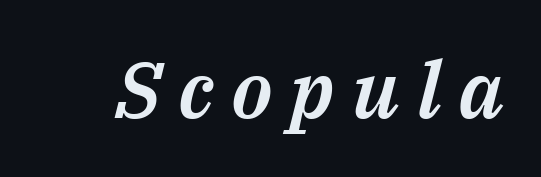
The image shows 79 px text type, italic (leaning right); set unusually wide letter spacing (+0.22 em), not underlined; medium stroke contrast and a medium x-height.
